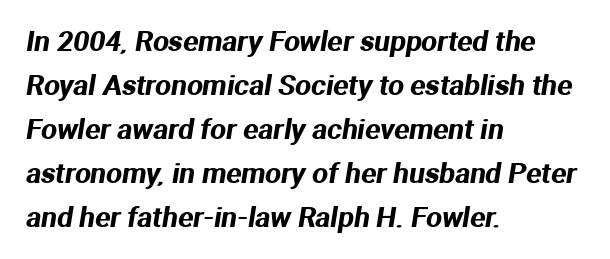
The image shows 28 px sans-serif type; set left-aligned, normal line spacing (1.57x), normal letter spacing, not underlined; medium stroke contrast and a medium x-height.
